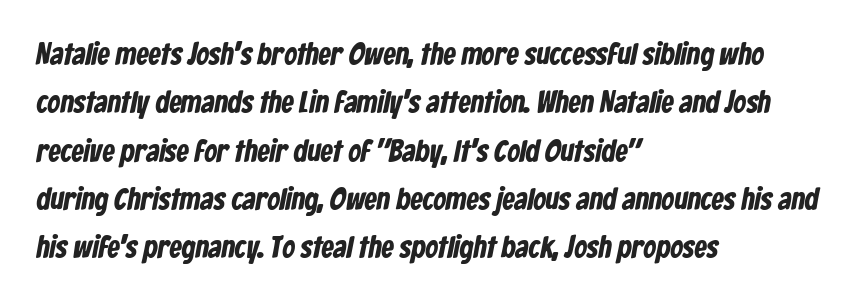
The paragraph shown leans on its left margin. The horizontal fit of the characters is conventional and even. This sample uses a sans-serif face. Varying glyph widths throughout — classic text-font behaviour.
